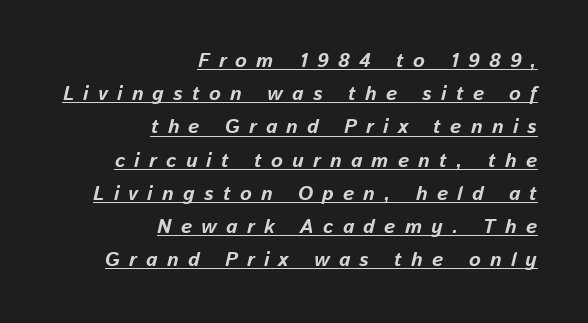
Bold? Absolutely — the strokes are thick and heavy. The axis of the letterforms is tilted away from vertical. Regular leading. The passage shown is underscored from start to finish. Is the letter spacing exaggerated? Yes — the characters are pushed far apart.
